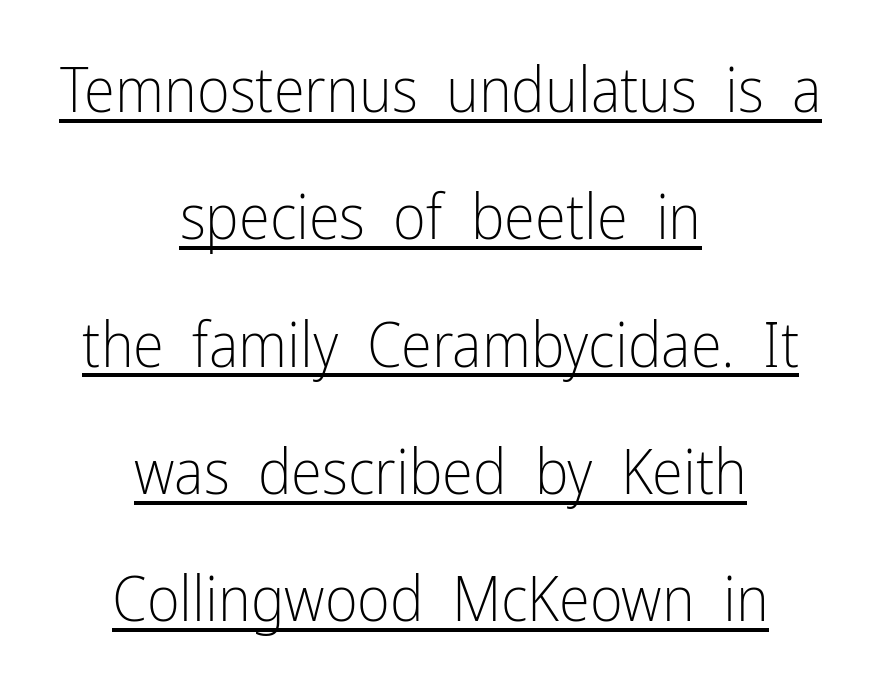
Is there any slant? The stems are plumb. Emphasis is given by a line drawn under the lettering. The letters sit at their default tracking, neither squeezed nor spread. Unlike a traditional serif, this face leaves its strokes unadorned. Stems and bowls with no extra thickness — not bold. A typesetter would call this proportional, since set widths differ per character.
